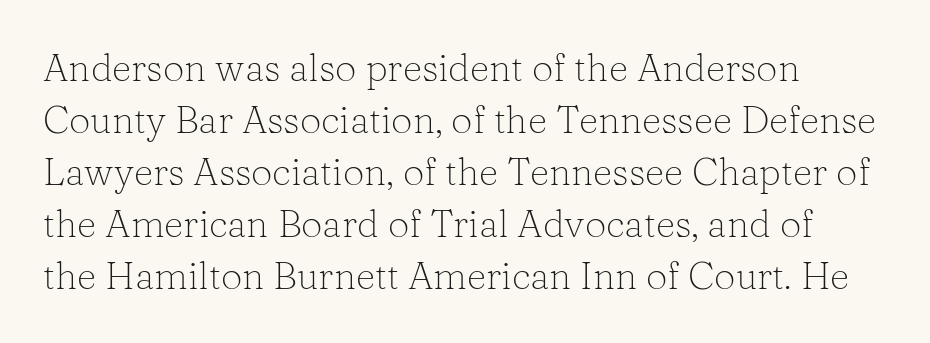
Honestly, the row spacing looks completely unremarkable. Each word holds together tightly as a unit, with standard inter-letter gaps. This is roman type, the default non-slanted kind. No chunkiness to these letters — they're not bold. Horizontal alignment here is leftward, the default for most running prose. Character widths vary here, with narrow letters taking less room than wide ones.
